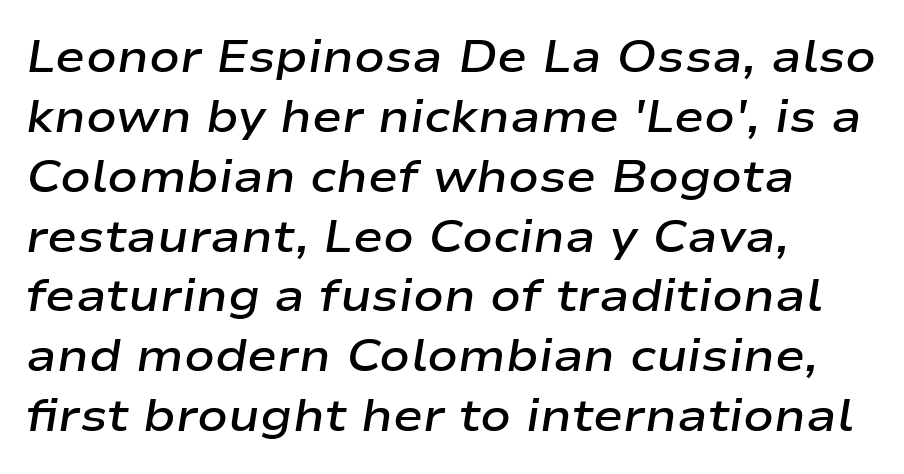
The image shows 45 px semibold, wide type, italic (leaning right); set left-aligned, normal line spacing (1.33x), normal letter spacing, not underlined; low stroke contrast and a medium x-height.
